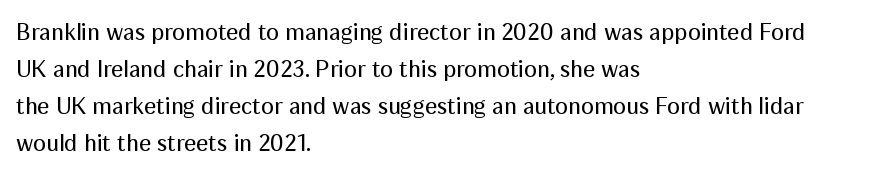
Vertical strokes here are truly vertical. Every row of glyphs begins at an identical x-position on the left. Between one letter and the next there's only the usual sliver of space. Only glyphs here, with clear space below each row.
